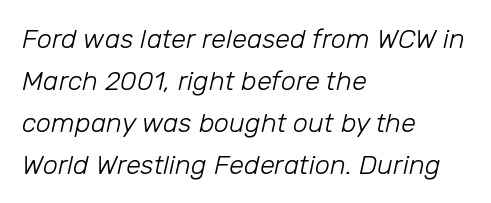
The image shows 27 px text type, italic (leaning right); set left-aligned, normal line spacing (1.55x), normal letter spacing, not underlined.
